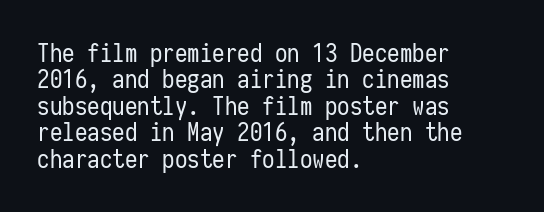
The block of text is dense from top to bottom, with scant space between rows. The text block is weighted toward the left margin, trailing off unevenly rightward. Unmarked baselines from the first word to the last. Weight: not bold — regular or lighter.
